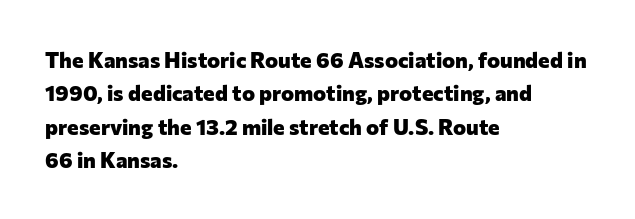
The image shows 22 px bold type, upright; set left-aligned, normal line spacing (1.52x), normal letter spacing, not underlined.
